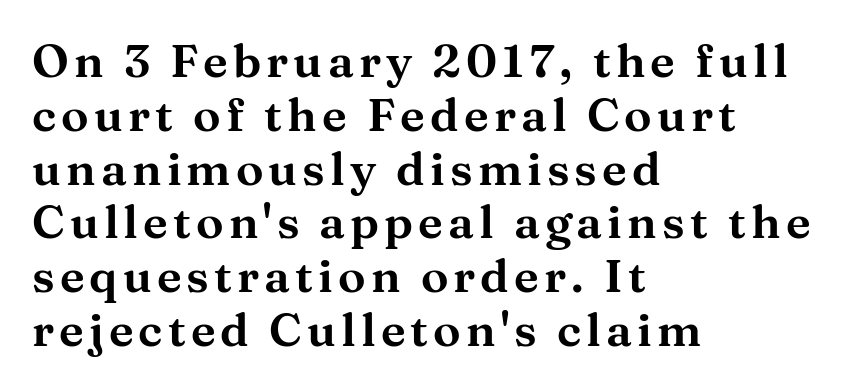
Q: Is the text italic (slanted)? A: No, it is upright.
Q: Is the typeface a serif or a sans-serif typeface? A: Serif.
Q: Is the text underlined? A: No.
Q: How is the paragraph aligned? A: Left-aligned.
Q: Width (condensed, normal, or wide)? A: Wide.
Q: Stroke contrast? A: Medium.
Q: x-height? A: Medium.
Q: Monospaced? A: No.
